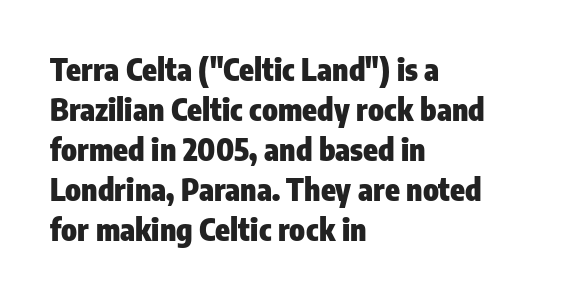
The image shows 30 px heavy, condensed sans-serif type, upright; set left-aligned, normal line spacing (1.33x), normal letter spacing, not underlined; low stroke contrast and a medium x-height.
